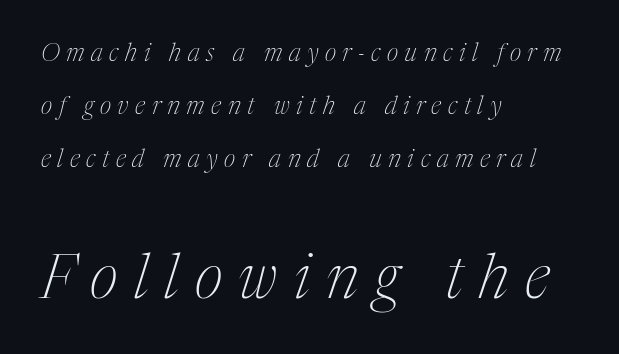
Q: Is the text bold? A: No.
Q: Is the text italic (slanted)? A: Yes, it leans right by about 17 degrees.
Q: Is the typeface a serif or a sans-serif typeface? A: Serif.
Q: Is the text underlined? A: No.
Q: How is the paragraph aligned? A: Left-aligned.
Q: Is the spacing between letters normal or unusually wide? A: Unusually wide.
Q: Is the spacing between lines tight, normal or loose? A: Loose.
Q: Which block of text is set in a larger size, the first (top) or the second (bottom)? A: The second (bottom) one.
Q: Width (condensed, normal, or wide)? A: Condensed.
Q: Stroke contrast? A: Medium.
Q: x-height? A: Medium.
Q: Monospaced? A: No.
